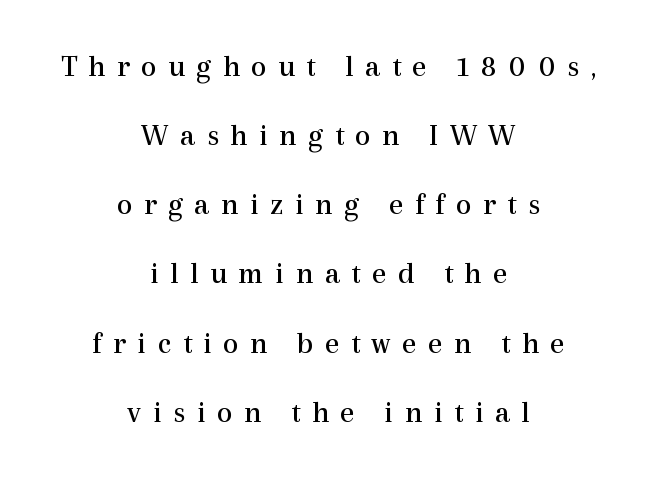
The image shows 31 px regular-weight serif type, upright; set centered, loose line spacing (2.23x), unusually wide letter spacing (+0.37 em), not underlined; a medium x-height.
